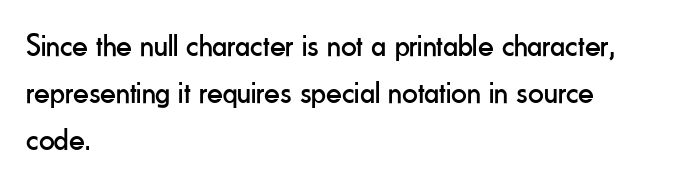
The image shows 31 px regular-weight, condensed sans-serif type, upright; set left-aligned, normal line spacing (1.52x), normal letter spacing, not underlined; low stroke contrast and a small x-height.
